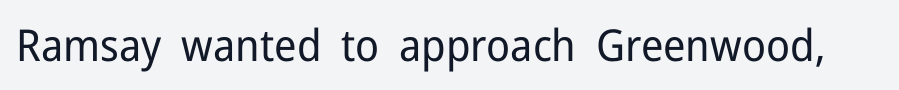
The image shows 44 px regular-weight sans-serif type, upright; set normal letter spacing, not underlined; low stroke contrast and a medium x-height.
